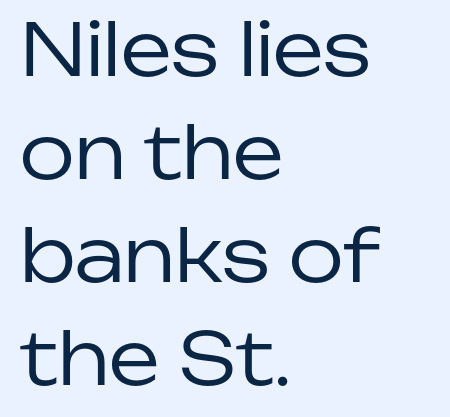
{"serif": "no", "italic": "no", "bold": "no", "weight": "regular", "width": "normal", "stroke_contrast": "low", "x_height": "medium", "monospaced": "no", "underline": "no", "align": "left", "line_spacing": "normal", "line_spacing_ratio": 1.43, "letter_spacing": "normal", "letter_spacing_em": 0.0, "glyph_px": 72}
